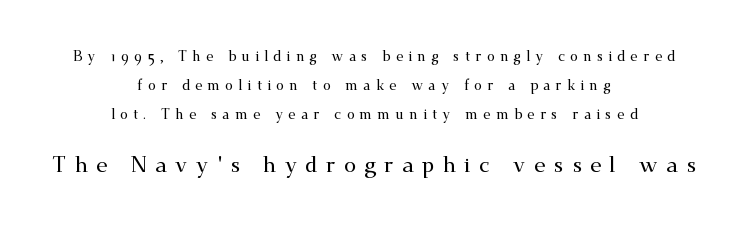
{"italic": "no", "underline": "no", "align": "center", "line_spacing": "loose", "line_spacing_ratio": 2.07, "letter_spacing": "wide", "letter_spacing_em": 0.37, "larger_block": "second", "size_ratio": 1.57, "glyph_px": 22}
